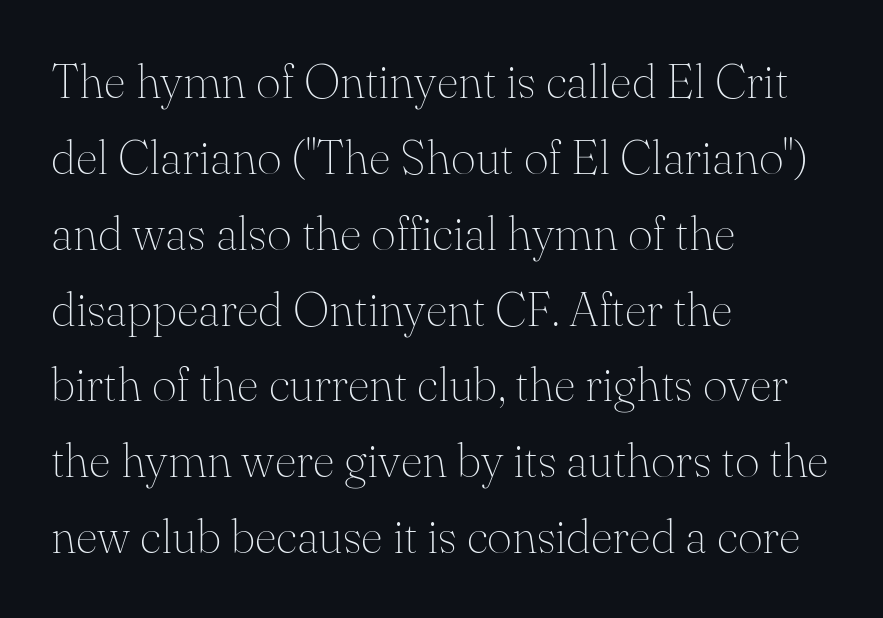
The image shows 48 px thin serif type, upright; set left-aligned, normal line spacing (1.58x), normal letter spacing, not underlined; medium stroke contrast and a small x-height.
